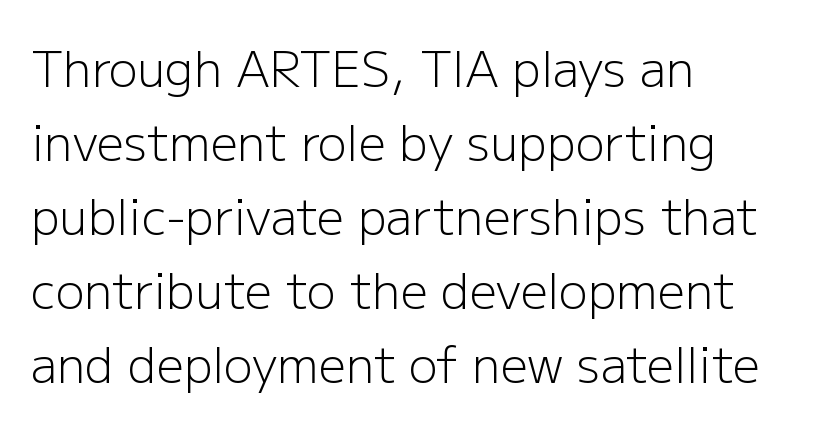
{"serif": "no", "italic": "no", "bold": "no", "weight": "light", "width": "normal", "stroke_contrast": "low", "x_height": "medium", "monospaced": "no", "underline": "no", "align": "left", "line_spacing": "normal", "line_spacing_ratio": 1.54, "letter_spacing": "normal", "letter_spacing_em": 0.0, "glyph_px": 48}
